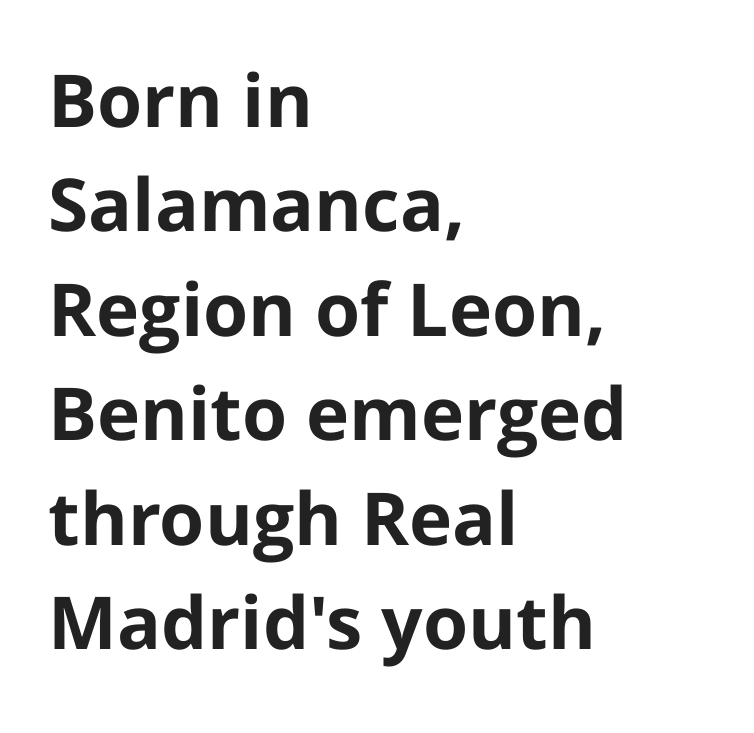
Upright lettering throughout. The passage shown is typed in a proportional face where columns would drift. Stroke thickness is high; the sample reads as a true bold. Between one letter and the next there's only the usual sliver of space. The space between consecutive lines is moderate.
